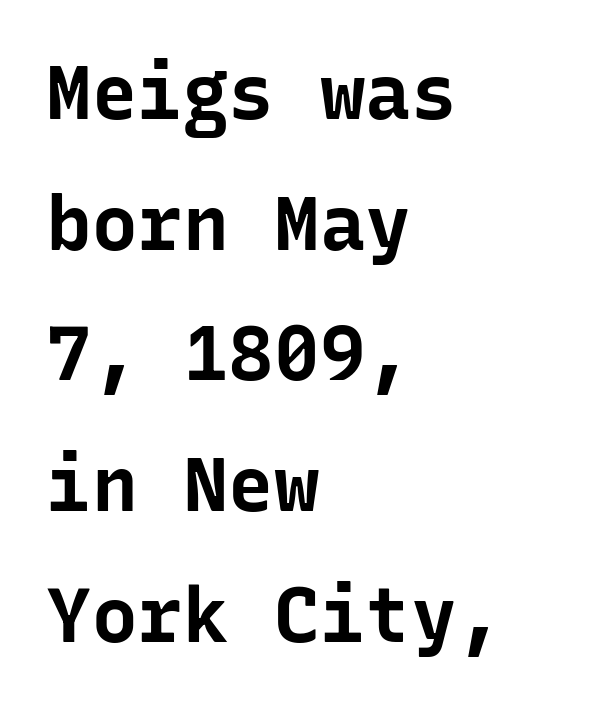
The image shows 76 px bold sans-serif type, upright, monospaced; set left-aligned, line spacing 1.72x, normal letter spacing, not underlined; low stroke contrast and a medium x-height.
